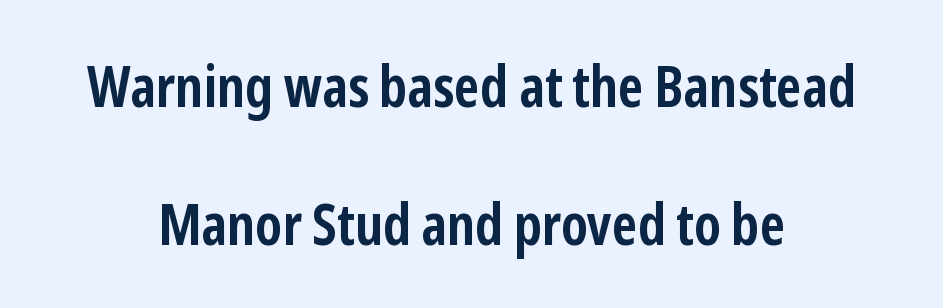
{"serif": "no", "italic": "no", "bold": "yes", "weight": "semibold", "width": "condensed", "stroke_contrast": "low", "x_height": "medium", "monospaced": "no", "underline": "no", "align": "center", "line_spacing": "loose", "line_spacing_ratio": 2.42, "letter_spacing": "normal", "letter_spacing_em": 0.0, "glyph_px": 57}
